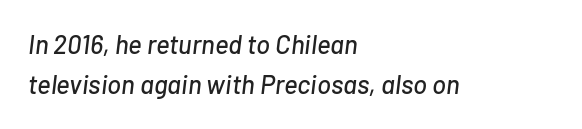
Has an underline been added? It has not. Spacing between characters is what you'd get straight out of the box. If you drew a line through each stem, it would be angled. This rendering uses left alignment, leaving the right contour irregular.
